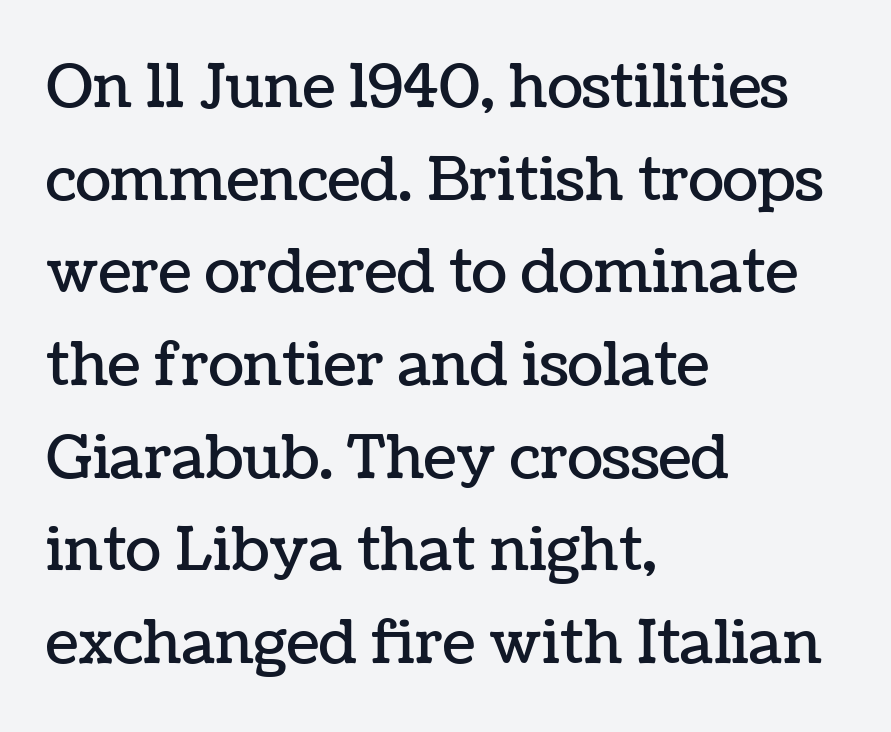
It's the straight-up-and-down kind of type. Nobody touched the tracking dial on this one. This sample has the flowing, uneven cadence of proportional lettering. Has an underline been added? It has not. Whoever set this chose a conventional vertical rhythm.
